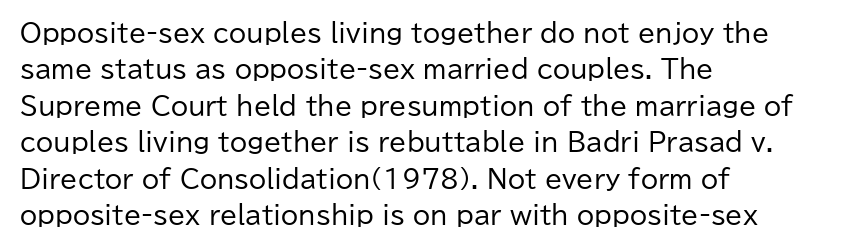
Q: Is the text bold? A: No.
Q: Is the text italic (slanted)? A: No, it is upright.
Q: Is the text underlined? A: No.
Q: How is the paragraph aligned? A: Left-aligned.
Q: Is the spacing between letters normal or unusually wide? A: Normal.
Q: Is the spacing between lines tight, normal or loose? A: Normal.
